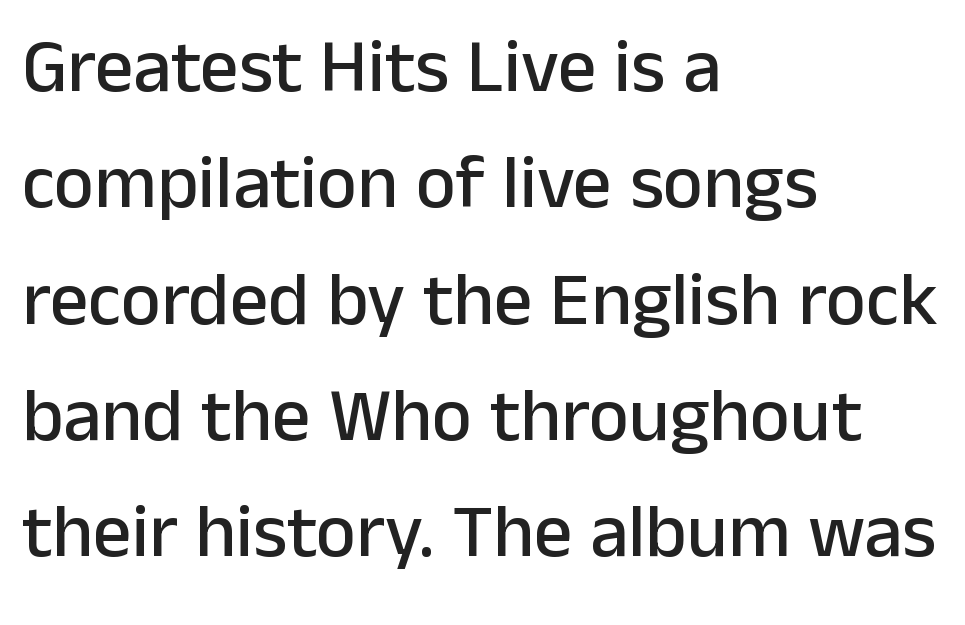
Q: Is the text italic (slanted)? A: No, it is upright.
Q: Is the typeface a serif or a sans-serif typeface? A: Sans-serif.
Q: Is the text underlined? A: No.
Q: How is the paragraph aligned? A: Left-aligned.
Q: Is the spacing between letters normal or unusually wide? A: Normal.
Q: Is the spacing between lines tight, normal or loose? A: Normal.
Q: Width (condensed, normal, or wide)? A: Normal.
Q: Stroke contrast? A: Low.
Q: x-height? A: Medium.
Q: Monospaced? A: No.
